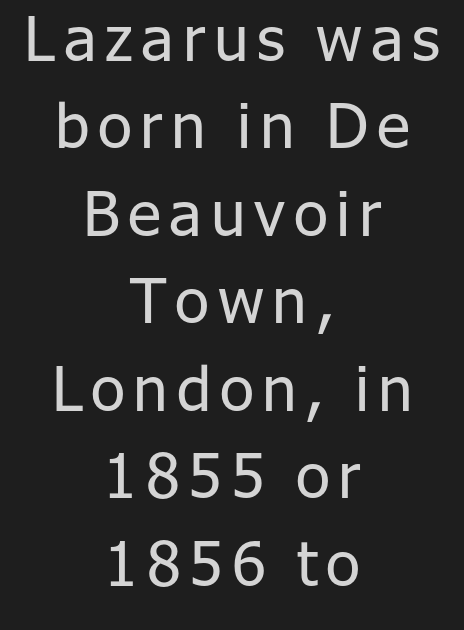
Q: Is the text bold? A: No.
Q: Is the text italic (slanted)? A: No, it is upright.
Q: Is the typeface a serif or a sans-serif typeface? A: Sans-serif.
Q: Is the text underlined? A: No.
Q: How is the paragraph aligned? A: Centered.
Q: Is the spacing between lines tight, normal or loose? A: Normal.
Q: Width (condensed, normal, or wide)? A: Normal.
Q: Stroke contrast? A: Low.
Q: x-height? A: Medium.
Q: Monospaced? A: No.
